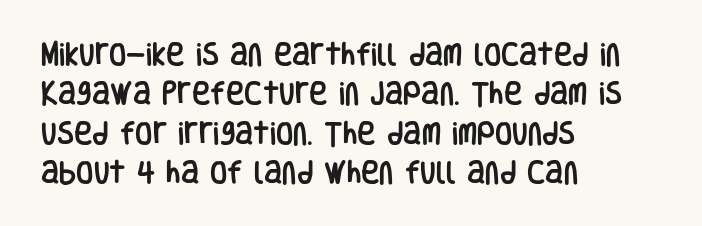
The image shows 25 px text type, upright; set left-aligned, normal line spacing (1.58x), normal letter spacing, not underlined.
